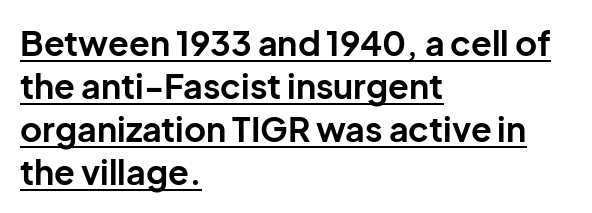
Q: Is the text bold? A: Yes.
Q: Is the text italic (slanted)? A: No, it is upright.
Q: Is the typeface a serif or a sans-serif typeface? A: Sans-serif.
Q: Is the text underlined? A: Yes.
Q: How is the paragraph aligned? A: Left-aligned.
Q: Is the spacing between letters normal or unusually wide? A: Normal.
Q: Is the spacing between lines tight, normal or loose? A: Normal.
Q: Width (condensed, normal, or wide)? A: Normal.
Q: Stroke contrast? A: Low.
Q: x-height? A: Medium.
Q: Monospaced? A: No.
